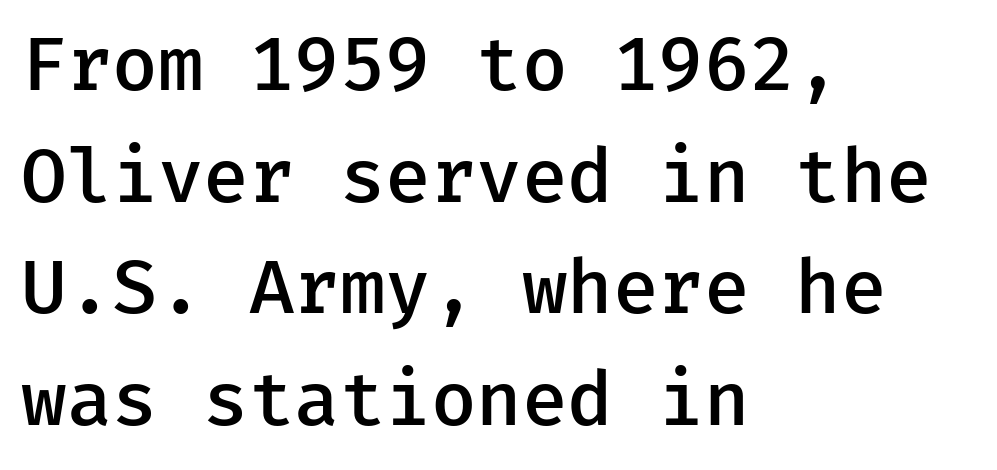
The image shows 74 px semibold sans-serif type, upright; set left-aligned, normal line spacing (1.51x), normal letter spacing, not underlined; low stroke contrast and a medium x-height.
